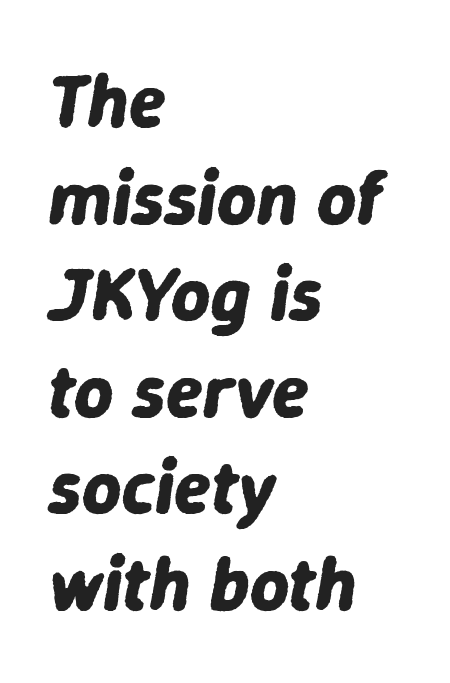
How heavy is the stroke? Heavy — this is a bold. Leading: standard. Spacing verdict: proportional, widths tailored to each character. Beneath every word, the page is bare. The paragraph shown leans on its left margin.
